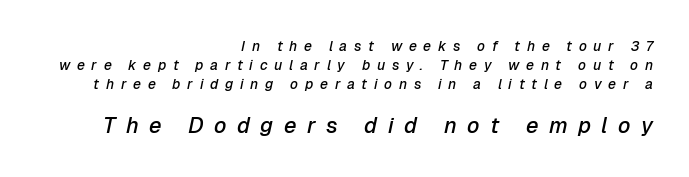
{"italic": "yes", "lean": "right", "slant_degrees": 12, "bold": "semi", "underline": "no", "align": "right", "line_spacing": "normal", "line_spacing_ratio": 1.35, "letter_spacing": "wide", "letter_spacing_em": 0.48, "larger_block": "second", "size_ratio": 1.57, "glyph_px": 22}
